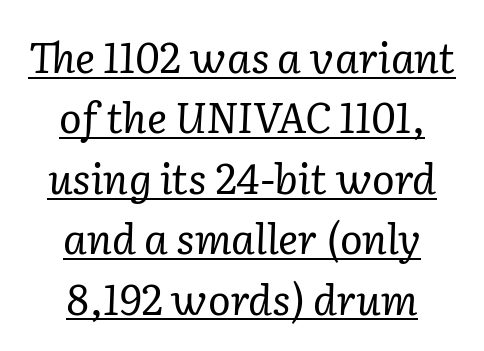
The image shows 42 px regular-weight serif type, italic (leaning right); set centered, normal line spacing (1.44x), normal letter spacing, underlined; low stroke contrast and a medium x-height.
